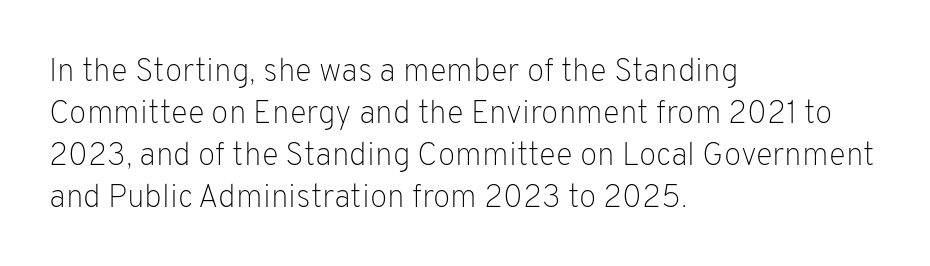
The image shows 32 px light sans-serif type, upright; set left-aligned, normal line spacing (1.31x), normal letter spacing, not underlined; low stroke contrast and a medium x-height.
